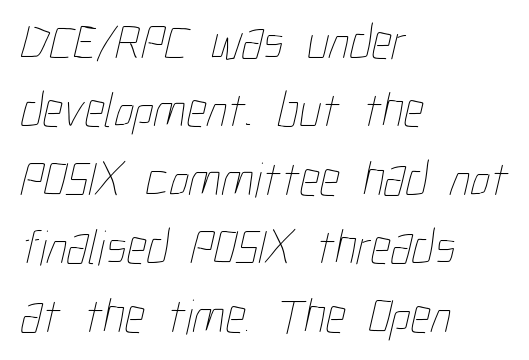
The image shows 50 px thin, condensed type; set left-aligned, normal line spacing (1.37x), normal letter spacing, not underlined; low stroke contrast and a medium x-height.
